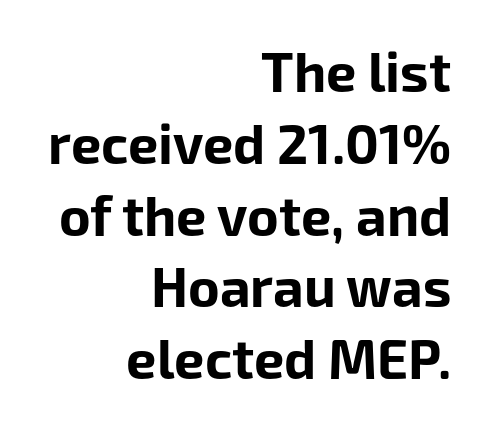
Q: Is the text bold? A: Yes.
Q: Is the text italic (slanted)? A: No, it is upright.
Q: Is the typeface a serif or a sans-serif typeface? A: Sans-serif.
Q: Is the text underlined? A: No.
Q: How is the paragraph aligned? A: Right-aligned.
Q: Is the spacing between letters normal or unusually wide? A: Normal.
Q: Is the spacing between lines tight, normal or loose? A: Normal.
Q: Width (condensed, normal, or wide)? A: Normal.
Q: Stroke contrast? A: Low.
Q: x-height? A: Medium.
Q: Monospaced? A: No.
